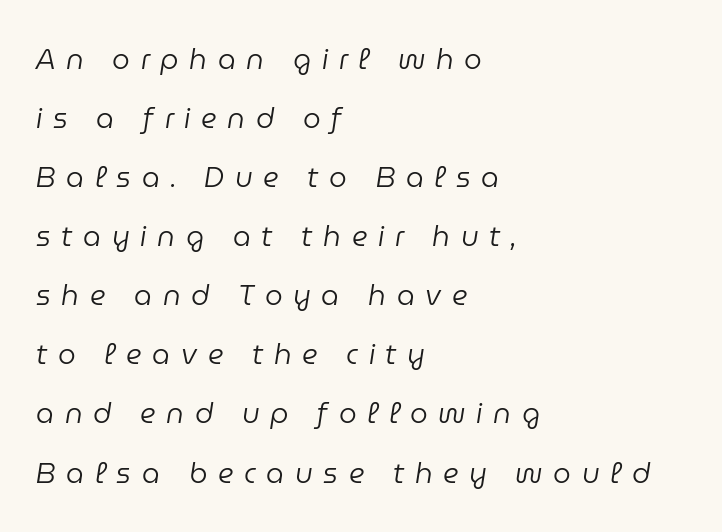
The image shows 28 px regular-weight type, italic (leaning right); set left-aligned, loose line spacing (2.11x), unusually wide letter spacing (+0.38 em), not underlined; low stroke contrast and a medium x-height.
